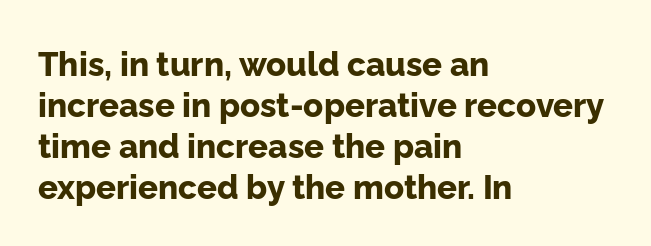
Q: Is the text bold? A: Yes.
Q: Is the text italic (slanted)? A: No, it is upright.
Q: Is the typeface a serif or a sans-serif typeface? A: Sans-serif.
Q: Is the text underlined? A: No.
Q: How is the paragraph aligned? A: Left-aligned.
Q: Is the spacing between letters normal or unusually wide? A: Normal.
Q: Width (condensed, normal, or wide)? A: Normal.
Q: Stroke contrast? A: Low.
Q: x-height? A: Medium.
Q: Monospaced? A: No.
